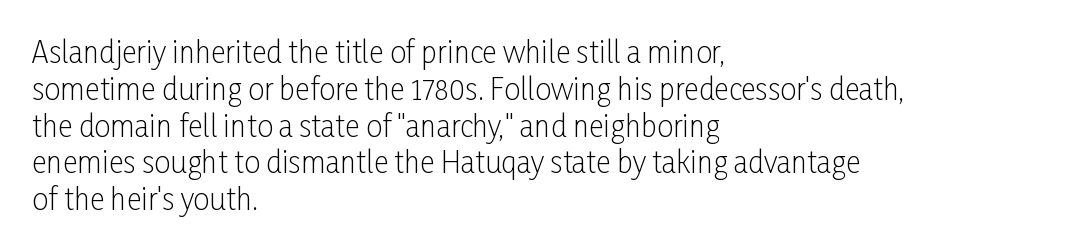
Characters remain perfectly vertical along every line. Think standard paragraph weight, or any step lighter than that. Letters rest on an invisible, unmarked baseline. The face used here is a sans, in the tradition of grotesques and geometrics.
